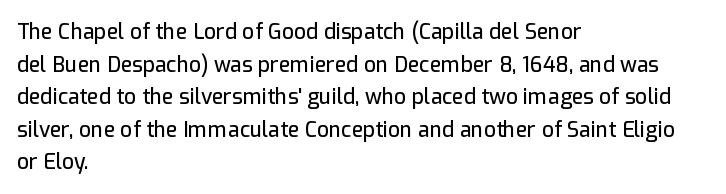
The image shows 21 px text type, upright; set left-aligned, normal line spacing (1.55x), normal letter spacing, not underlined.
